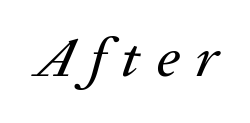
The image shows 56 px text type, italic (leaning right); set unusually wide letter spacing (+0.28 em), not underlined; low stroke contrast and a medium x-height.
